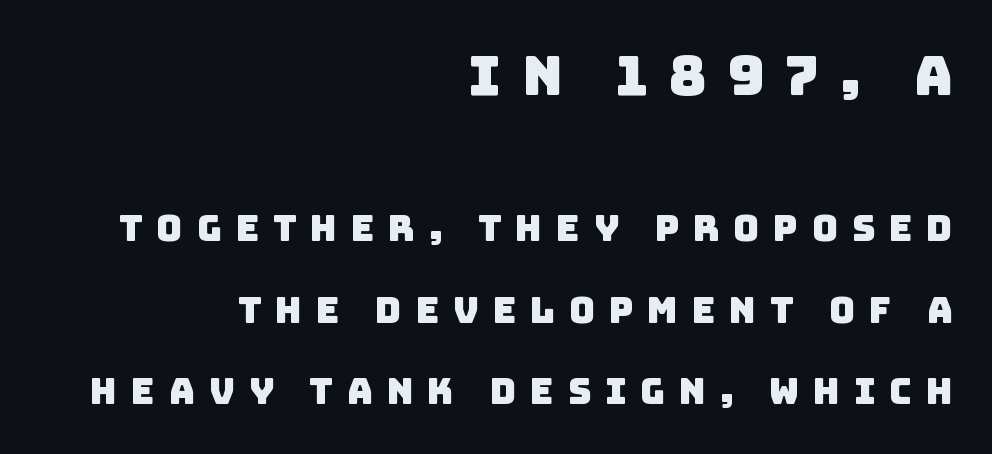
The characters display no serif detailing; their extremities are plain. Students, observe: this is what heavily led, spacious text looks like. Block one is the big one; block two sits smaller underneath. Spacing between characters has been opened up far beyond the box default.
